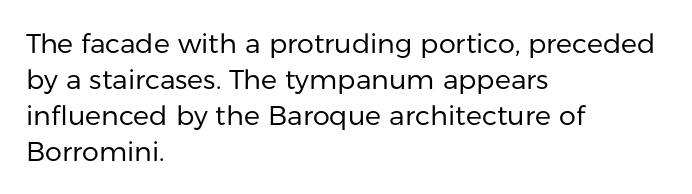
A clean baseline with only descenders dipping below it. The letters stand upright; this is a roman face. The letterforms sit shoulder to shoulder at normal distance. The compositor pushed each line to the left boundary.
